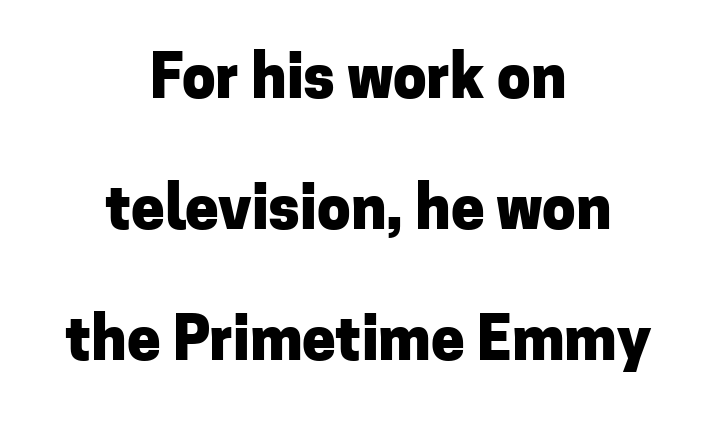
The space between consecutive lines is lavish. The rendering uses natural spacing where letterforms have individual widths. The lettering holds an erect, upright posture throughout. Between one letter and the next there's only the usual sliver of space. Caption: bold face, heavy strokes. Observe the absence of serifs on each vertical stroke in this sample.
